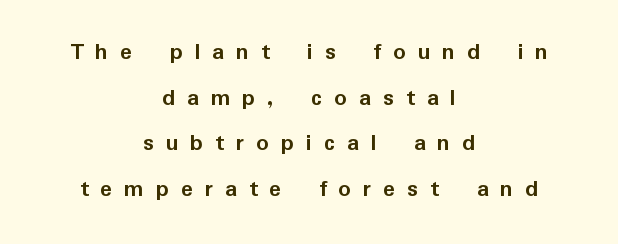
The image shows 25 px bold type, upright; set centered, line spacing 1.83x, unusually wide letter spacing (+0.47 em), not underlined.
